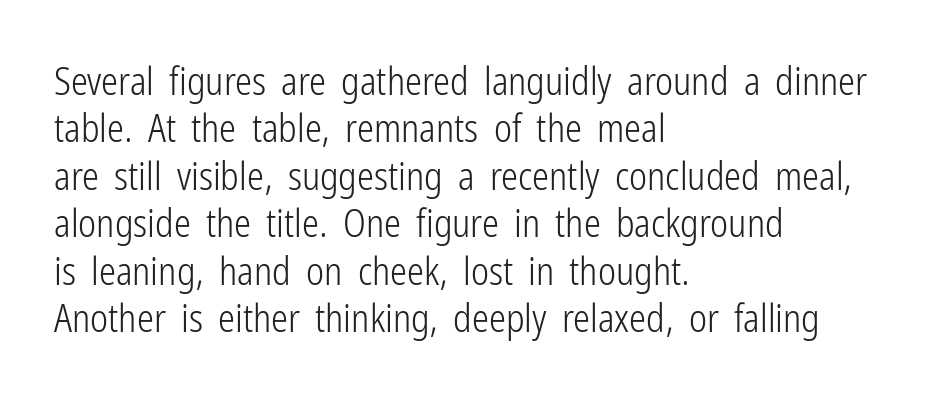
{"serif": "no", "italic": "no", "bold": "no", "weight": "light", "width": "condensed", "stroke_contrast": "low", "x_height": "medium", "monospaced": "no", "underline": "no", "align": "left", "line_spacing": "normal", "line_spacing_ratio": 1.25, "letter_spacing": "normal", "letter_spacing_em": 0.0, "glyph_px": 38}
